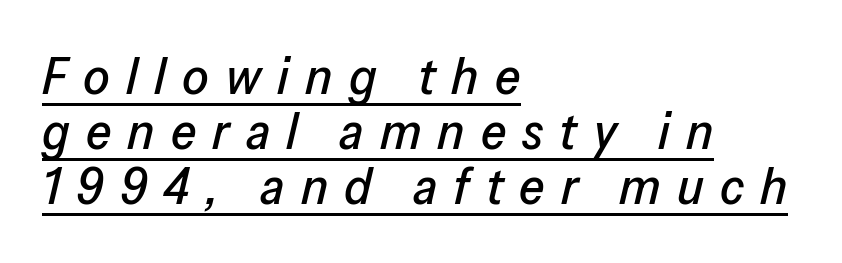
The image shows 52 px text type, italic (leaning right); set left-aligned, tight line spacing (1.06x), unusually wide letter spacing (+0.31 em), underlined; low stroke contrast and a medium x-height.
